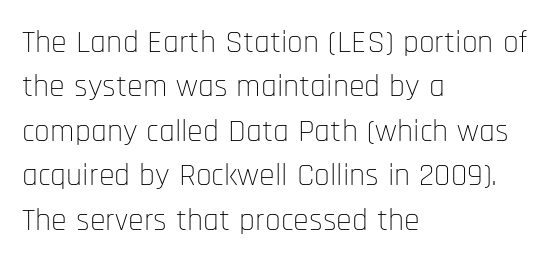
One glance says typical: line gaps are just what's usual. Casual observation: everything's shoved over to the left. The foot of each line stays bare and open. When letters stand straight like this, we call the style roman or upright. The type is set solid horizontally, with unmodified tracking.
